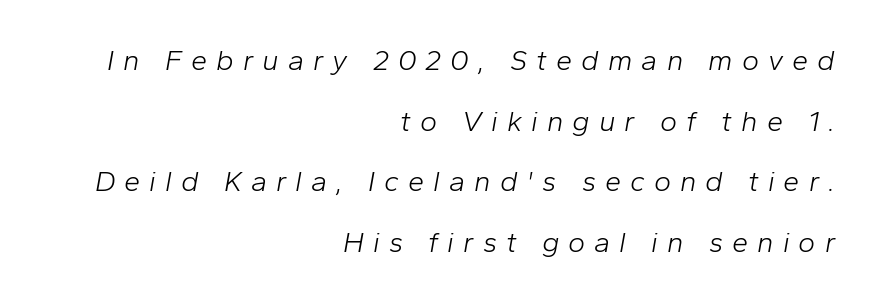
The image shows 29 px light type, italic (leaning right); set right-aligned, loose line spacing (2.09x), unusually wide letter spacing (+0.31 em), not underlined; low stroke contrast and a medium x-height.
